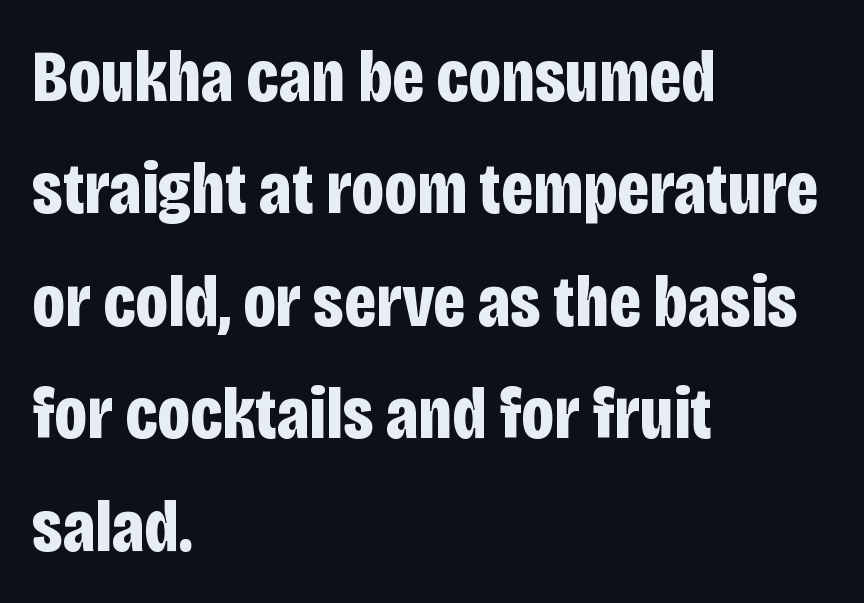
The image shows 74 px bold, condensed sans-serif type, upright; set left-aligned, normal line spacing (1.52x), normal letter spacing, not underlined; low stroke contrast and a large x-height.
